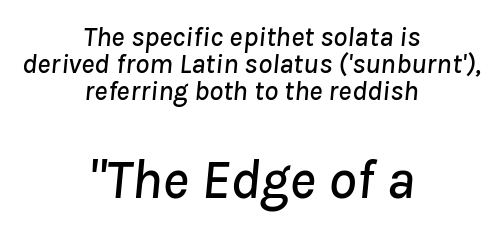
Q: Is the text italic (slanted)? A: Yes, it leans right by about 8 degrees.
Q: Is the text underlined? A: No.
Q: How is the paragraph aligned? A: Centered.
Q: Is the spacing between letters normal or unusually wide? A: Normal.
Q: Is the spacing between lines tight, normal or loose? A: Tight.
Q: Which block of text is set in a larger size, the first (top) or the second (bottom)? A: The second (bottom) one.
Q: Width (condensed, normal, or wide)? A: Normal.
Q: Stroke contrast? A: Low.
Q: x-height? A: Medium.
Q: Monospaced? A: No.
